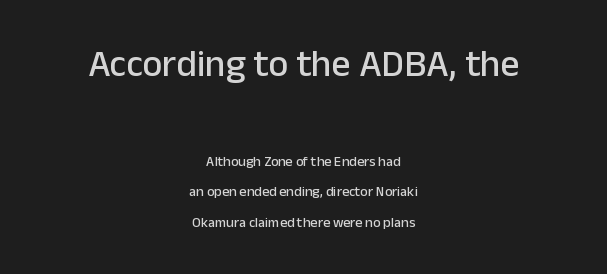
Q: Is the text italic (slanted)? A: No, it is upright.
Q: Is the typeface a serif or a sans-serif typeface? A: Sans-serif.
Q: Is the text underlined? A: No.
Q: How is the paragraph aligned? A: Centered.
Q: Is the spacing between letters normal or unusually wide? A: Normal.
Q: Is the spacing between lines tight, normal or loose? A: Loose.
Q: Which block of text is set in a larger size, the first (top) or the second (bottom)? A: The first (top) one.
Q: Width (condensed, normal, or wide)? A: Normal.
Q: Stroke contrast? A: Low.
Q: x-height? A: Medium.
Q: Monospaced? A: No.
